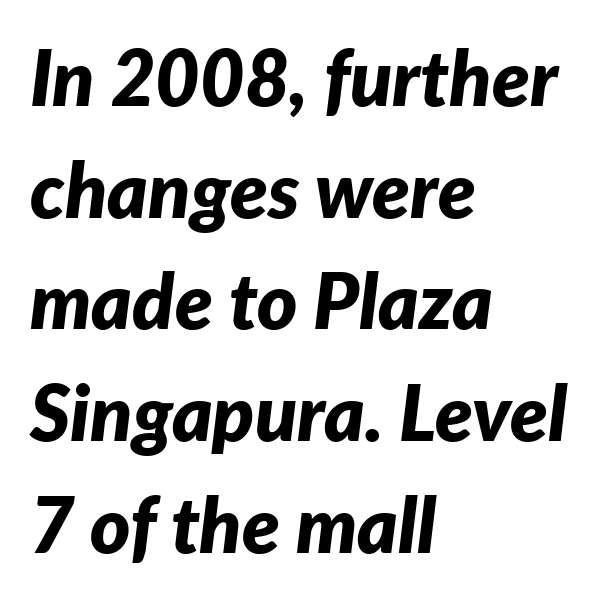
The image shows 77 px bold type, italic (leaning right); set left-aligned, normal line spacing (1.45x), normal letter spacing, not underlined; low stroke contrast and a medium x-height.
